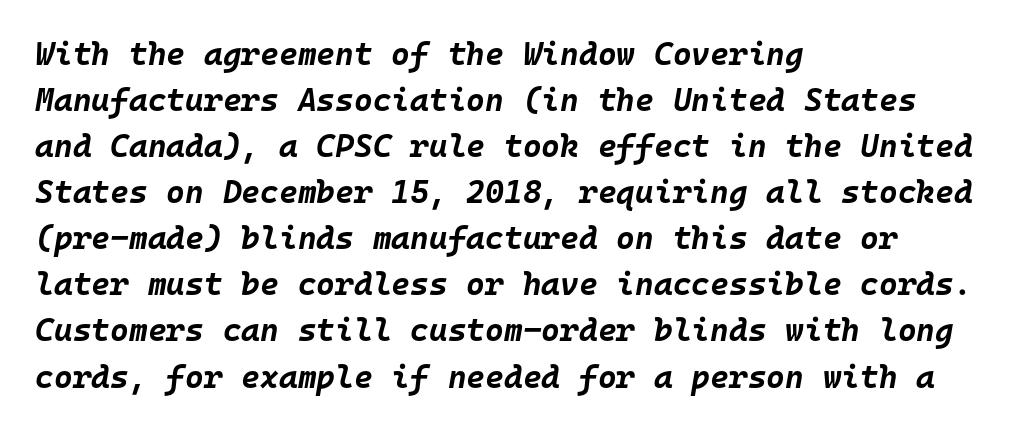
Q: Is the text bold? A: Yes.
Q: Is the text italic (slanted)? A: Yes, it leans right by about 10 degrees.
Q: Is the text underlined? A: No.
Q: How is the paragraph aligned? A: Left-aligned.
Q: Is the spacing between letters normal or unusually wide? A: Normal.
Q: Is the spacing between lines tight, normal or loose? A: Normal.
Q: Width (condensed, normal, or wide)? A: Normal.
Q: Stroke contrast? A: Low.
Q: x-height? A: Large.
Q: Monospaced? A: Yes.
